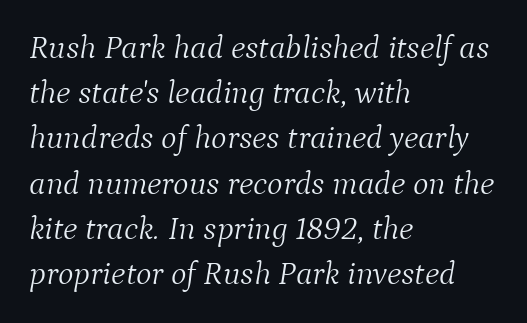
The font is comparable to plain body text, perhaps lighter. Compared with ordinary roman type, these characters are visibly tilted. The lines sit at an ordinary, default distance from one another. Here the designer chose a conventional face with non-uniform glyph widths. The typeface chosen for these lines features serifs.
